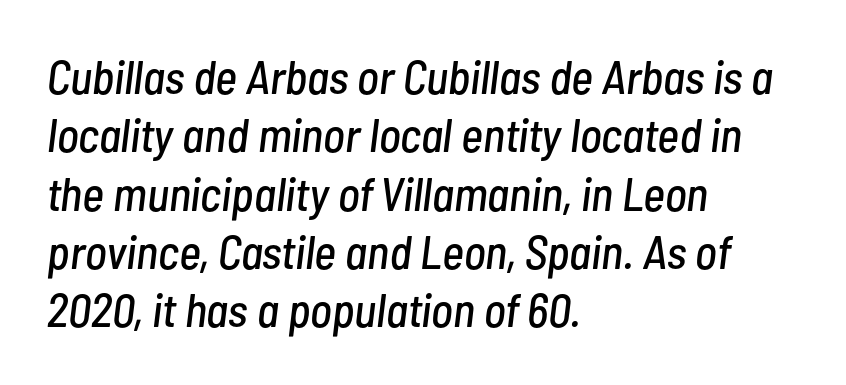
{"italic": "yes", "lean": "right", "slant_degrees": 7, "width": "condensed", "stroke_contrast": "low", "x_height": "medium", "monospaced": "no", "underline": "no", "align": "left", "line_spacing_ratio": 1.24, "letter_spacing": "normal", "letter_spacing_em": 0.0, "glyph_px": 47}
